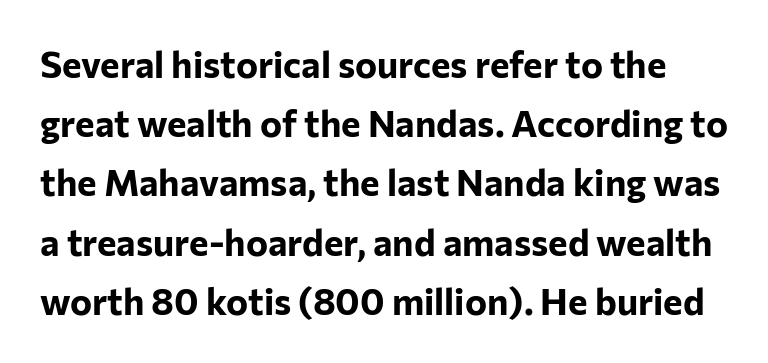
Q: Is the text bold? A: Yes.
Q: Is the text italic (slanted)? A: No, it is upright.
Q: Is the typeface a serif or a sans-serif typeface? A: Sans-serif.
Q: Is the text underlined? A: No.
Q: Is the spacing between letters normal or unusually wide? A: Normal.
Q: Is the spacing between lines tight, normal or loose? A: Normal.
Q: Width (condensed, normal, or wide)? A: Normal.
Q: Stroke contrast? A: Low.
Q: x-height? A: Medium.
Q: Monospaced? A: No.
